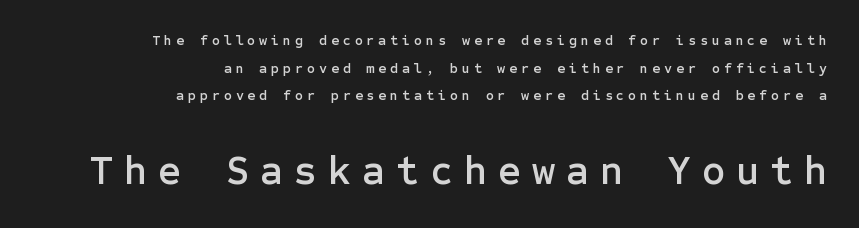
Q: Is the text italic (slanted)? A: No, it is upright.
Q: Is the typeface a serif or a sans-serif typeface? A: Sans-serif.
Q: Is the text underlined? A: No.
Q: How is the paragraph aligned? A: Right-aligned.
Q: Is the spacing between letters normal or unusually wide? A: Unusually wide.
Q: Is the spacing between lines tight, normal or loose? A: Loose.
Q: Which block of text is set in a larger size, the first (top) or the second (bottom)? A: The second (bottom) one.
Q: Width (condensed, normal, or wide)? A: Normal.
Q: Stroke contrast? A: Low.
Q: x-height? A: Medium.
